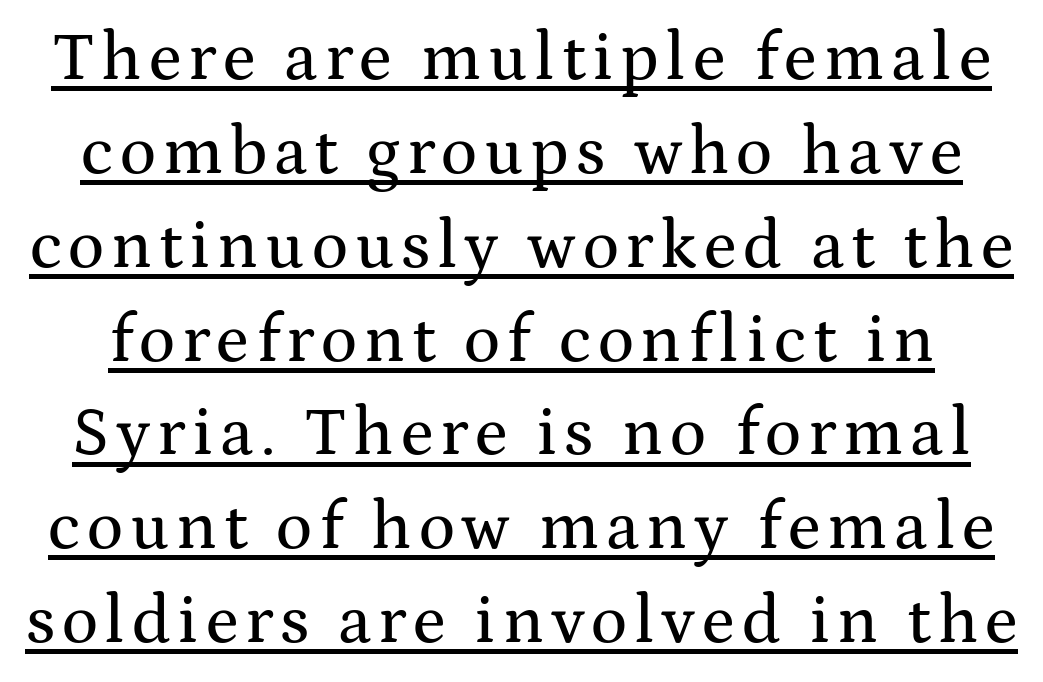
The image shows 68 px wide serif type, upright; set normal line spacing (1.38x), underlined; medium stroke contrast and a medium x-height.
